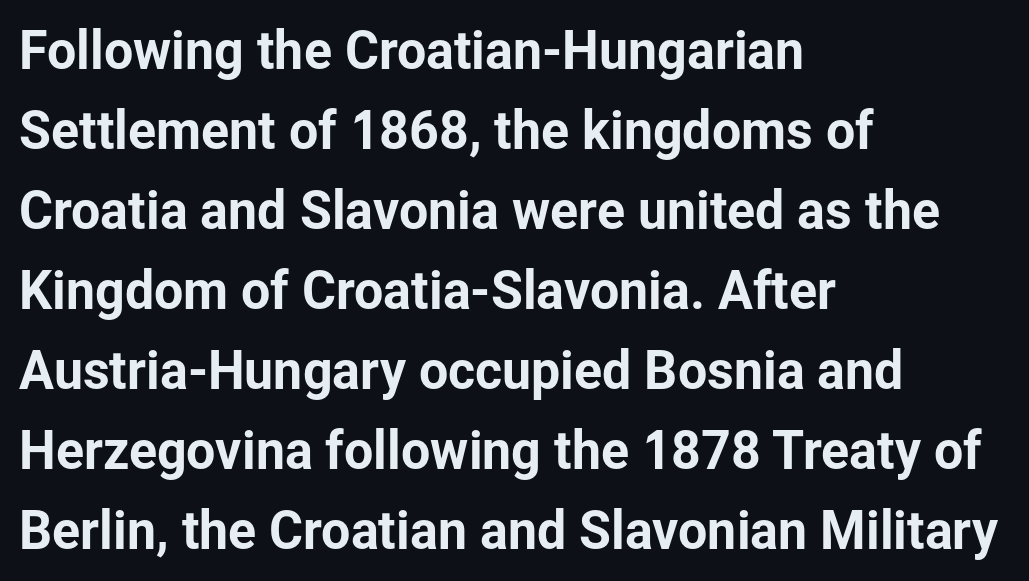
Q: Is the text italic (slanted)? A: No, it is upright.
Q: Is the typeface a serif or a sans-serif typeface? A: Sans-serif.
Q: Is the text underlined? A: No.
Q: How is the paragraph aligned? A: Left-aligned.
Q: Is the spacing between letters normal or unusually wide? A: Normal.
Q: Is the spacing between lines tight, normal or loose? A: Normal.
Q: Width (condensed, normal, or wide)? A: Normal.
Q: Stroke contrast? A: Low.
Q: x-height? A: Medium.
Q: Monospaced? A: No.
